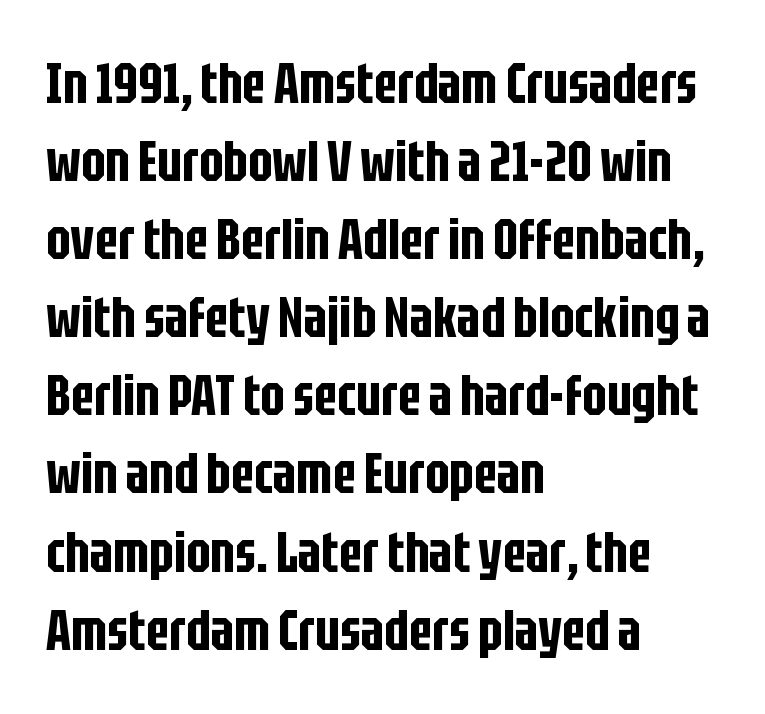
The image shows 57 px condensed sans-serif type, upright; set left-aligned, normal line spacing (1.37x), normal letter spacing, not underlined; low stroke contrast and a large x-height.
